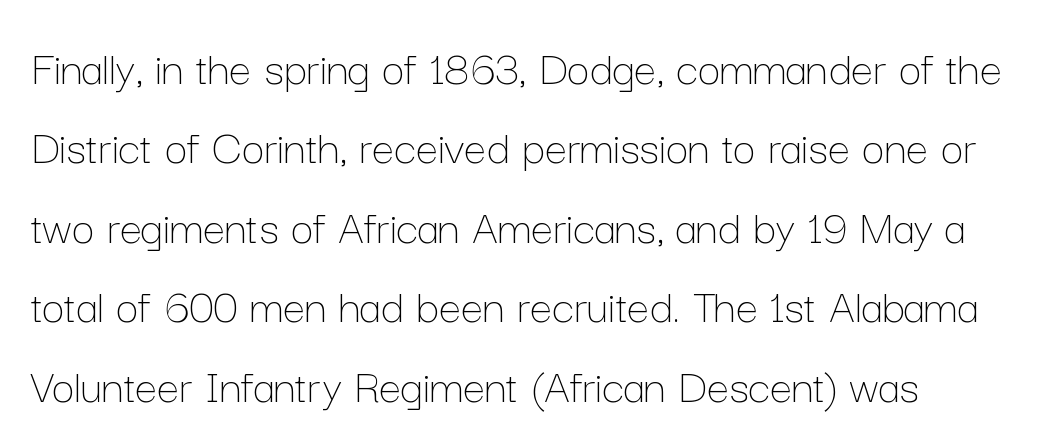
The image shows 50 px thin type, upright; set left-aligned, normal line spacing (1.59x), normal letter spacing, not underlined; low stroke contrast and a medium x-height.
